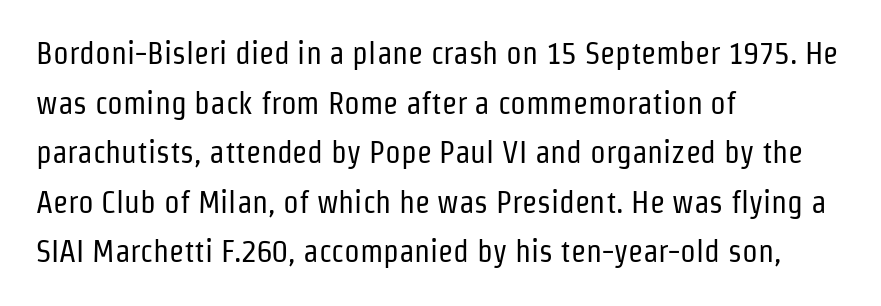
The image shows 31 px regular-weight, condensed sans-serif type, upright; set left-aligned, normal line spacing (1.6x), normal letter spacing, not underlined; low stroke contrast and a medium x-height.
